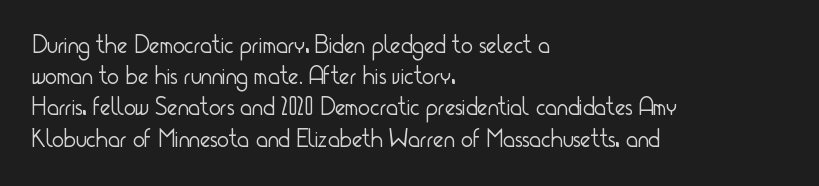
{"italic": "no", "bold": "no", "underline": "no", "align": "left", "line_spacing": "normal", "line_spacing_ratio": 1.25, "letter_spacing": "normal", "letter_spacing_em": 0.0, "glyph_px": 25}
